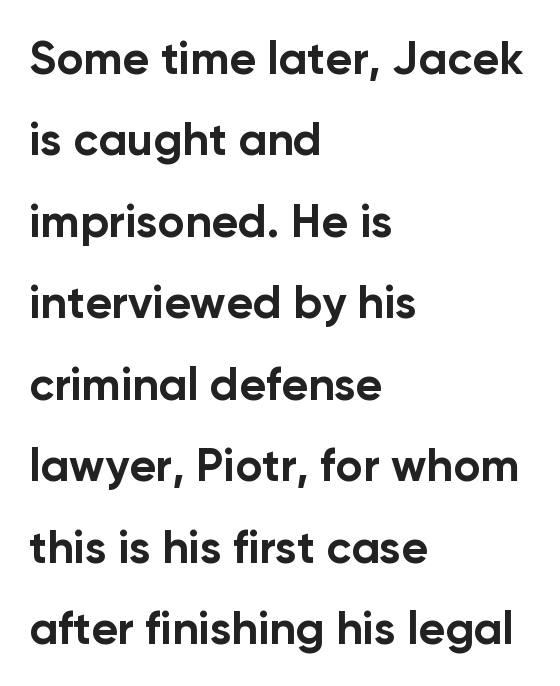
Q: Is the text bold? A: Yes.
Q: Is the text italic (slanted)? A: No, it is upright.
Q: Is the typeface a serif or a sans-serif typeface? A: Sans-serif.
Q: Is the text underlined? A: No.
Q: How is the paragraph aligned? A: Left-aligned.
Q: Is the spacing between letters normal or unusually wide? A: Normal.
Q: Width (condensed, normal, or wide)? A: Normal.
Q: Stroke contrast? A: Low.
Q: x-height? A: Medium.
Q: Monospaced? A: No.
